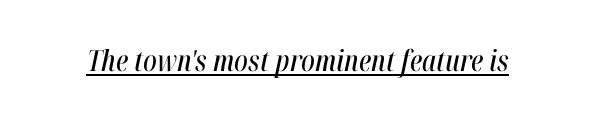
Q: Is the text italic (slanted)? A: Yes, it leans right by about 12 degrees.
Q: Is the text underlined? A: Yes.
Q: Is the spacing between letters normal or unusually wide? A: Normal.
Q: Width (condensed, normal, or wide)? A: Condensed.
Q: Stroke contrast? A: High.
Q: x-height? A: Medium.
Q: Monospaced? A: No.
